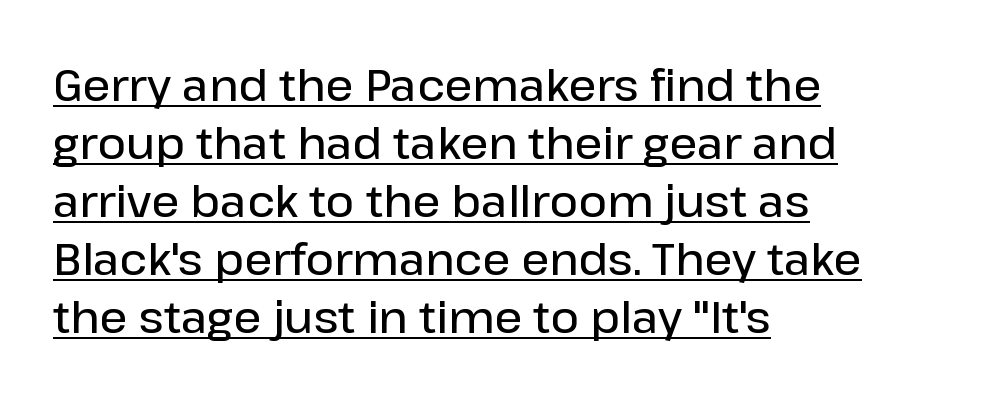
Short and long lines alike share a common starting point at left. The face used here is proportionally spaced, like ordinary book or web type. These words are printed semibold, heavier than regular yet not bold. Quick note: underline on.
